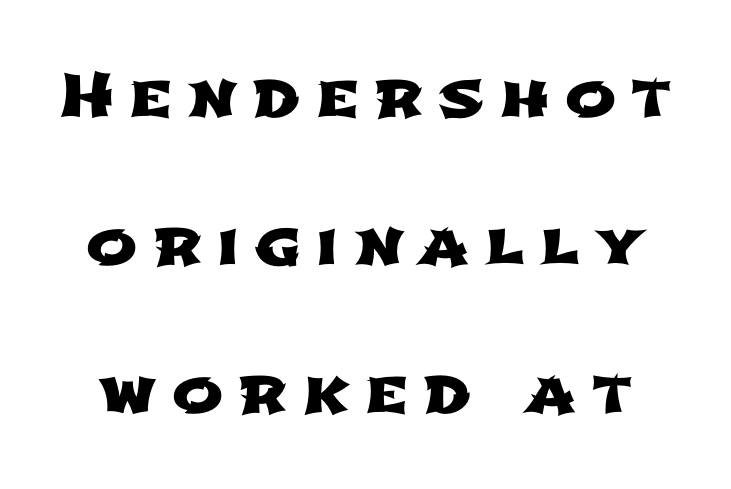
Q: Is the typeface a serif or a sans-serif typeface? A: Sans-serif.
Q: Is the text underlined? A: No.
Q: Is the spacing between letters normal or unusually wide? A: Unusually wide.
Q: Is the spacing between lines tight, normal or loose? A: Loose.
Q: Width (condensed, normal, or wide)? A: Wide.
Q: Stroke contrast? A: Low.
Q: x-height? A: Medium.
Q: Monospaced? A: No.
